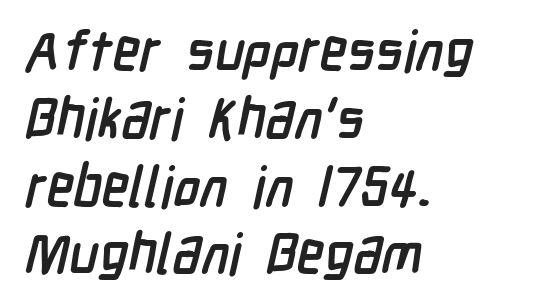
{"serif": "no", "bold": "yes", "weight": "semibold", "width": "condensed", "stroke_contrast": "low", "x_height": "medium", "monospaced": "no", "underline": "no", "align": "left", "line_spacing_ratio": 1.21, "letter_spacing": "normal", "letter_spacing_em": 0.0, "glyph_px": 56}
